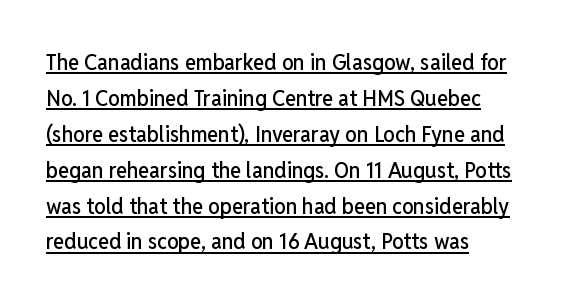
{"italic": "no", "underline": "yes", "align": "left", "line_spacing": "normal", "line_spacing_ratio": 1.56, "letter_spacing": "normal", "letter_spacing_em": 0.0, "glyph_px": 23}
